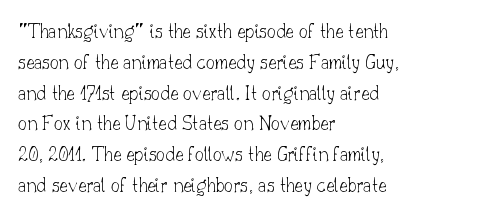
Summary of vertical rhythm: regular, with standard interline spacing. Short note: letters normally spaced. The font's upright variant was chosen for this text. Casual observation: everything's shoved over to the left.
